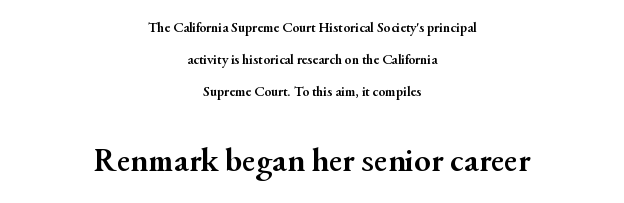
Descenders are the only things crossing below the line. Notice how the passage keeps no hard edge, just a central spine. Thick stems and heavy bowls — unmistakably bold. Larger block? The one below; the one above is distinctly smaller. Do the characters align in a grid? No, the font is proportional. Look at the tracking — it's just the regular setting, nothing added.
